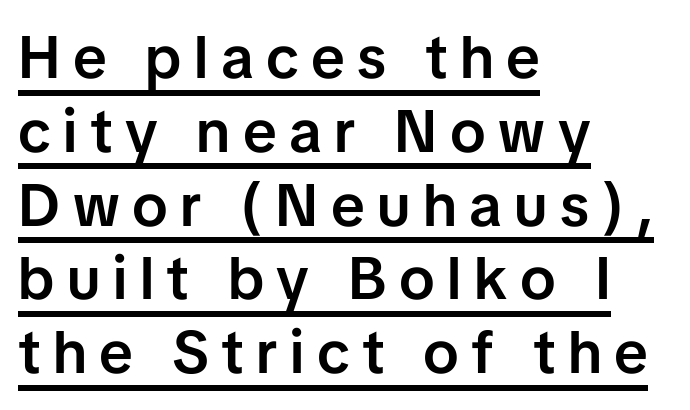
{"serif": "no", "italic": "no", "bold": "semi", "weight": "semibold", "width": "normal", "stroke_contrast": "low", "x_height": "medium", "monospaced": "no", "underline": "yes", "align": "left", "line_spacing_ratio": 1.23, "letter_spacing": "wide", "letter_spacing_em": 0.21, "glyph_px": 60}
